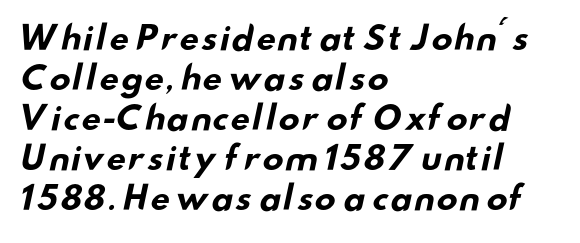
Summary of weight: heavy, a full bold. Regular leading. Examine the stroke ends and you'll find no serifs. This sample is left-justified, so line endings fall wherever the words run out. Varying glyph widths throughout — classic text-font behaviour. Observe the ordinary spacing: letters are neighbours, not strangers.
